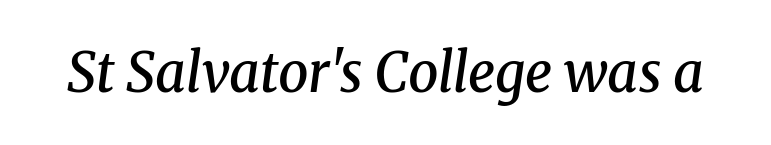
{"serif": "yes", "italic": "yes", "lean": "right", "slant_degrees": 8, "bold": "semi", "weight": "semibold", "width": "normal", "stroke_contrast": "medium", "x_height": "medium", "monospaced": "no", "underline": "no", "letter_spacing": "normal", "letter_spacing_em": 0.0, "glyph_px": 54}
